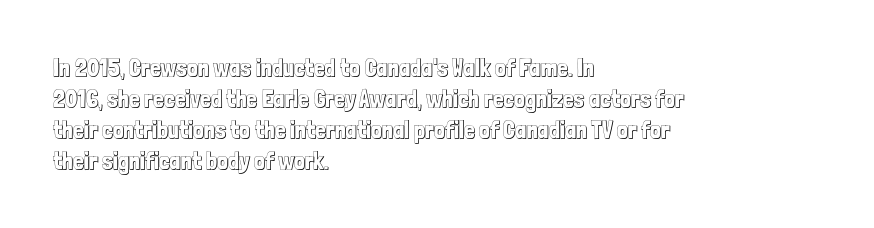
{"italic": "no", "underline": "no", "align": "left", "line_spacing": "normal", "line_spacing_ratio": 1.29, "letter_spacing": "normal", "letter_spacing_em": 0.0, "glyph_px": 24}
